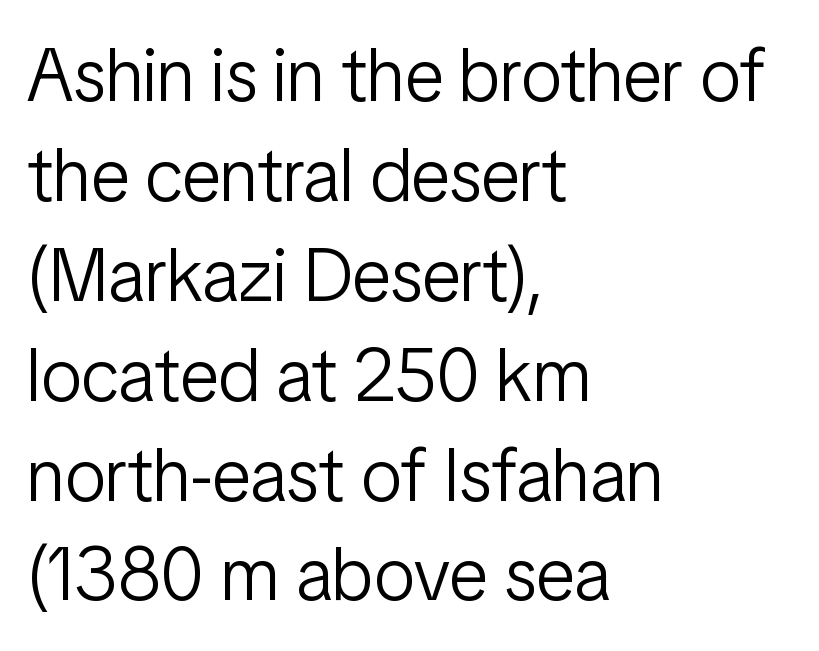
Nothing unusual about the tracking: characters are spaced as the font intends. Posture: upright roman. Baseline-to-baseline distance is the conventional proportion of letter height. Letterform terminals end flat and unadorned throughout the passage. Unmarked baselines from the first word to the last.
